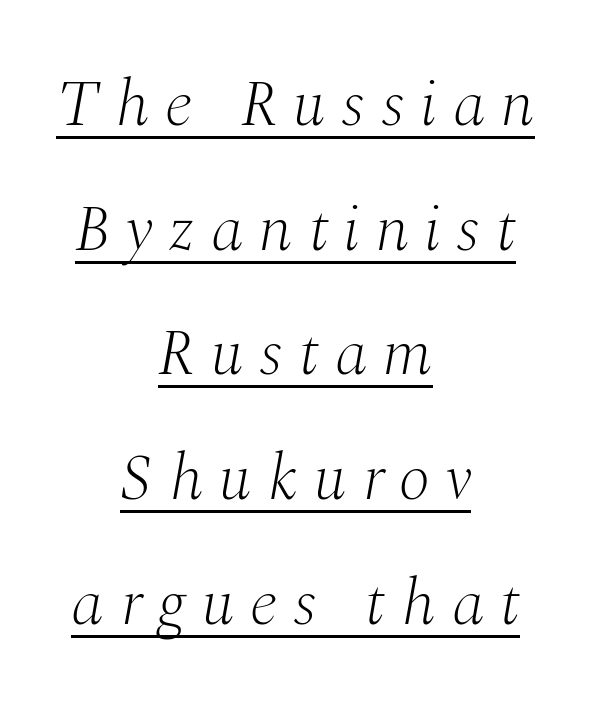
The image shows 66 px light serif type, italic (leaning right); set centered, line spacing 1.89x, unusually wide letter spacing (+0.24 em), underlined; medium stroke contrast and a medium x-height.
